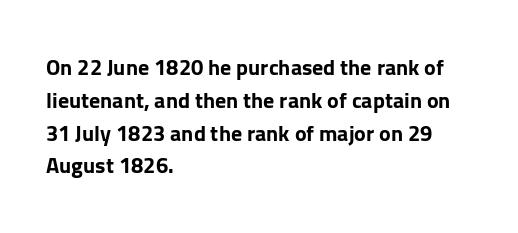
{"italic": "no", "bold": "yes", "underline": "no", "align": "left", "line_spacing": "normal", "line_spacing_ratio": 1.49, "letter_spacing": "normal", "letter_spacing_em": 0.0, "glyph_px": 22}
